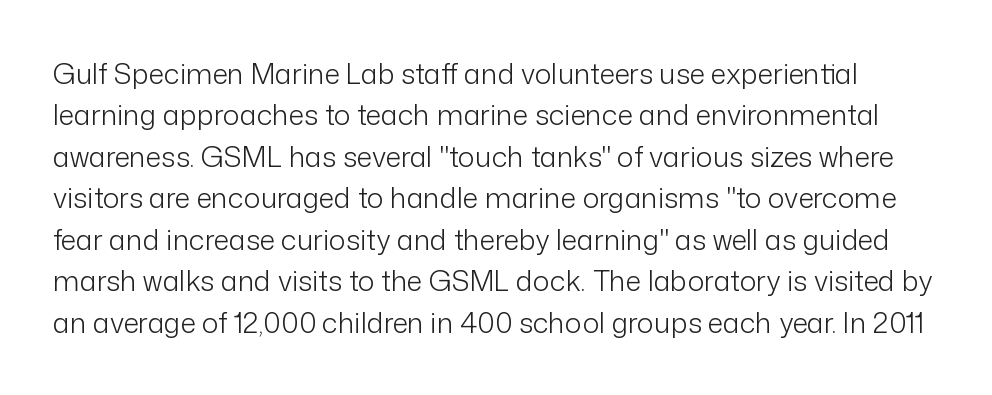
The image shows 28 px light sans-serif type, upright; set normal line spacing (1.48x), normal letter spacing, not underlined; low stroke contrast and a medium x-height.
